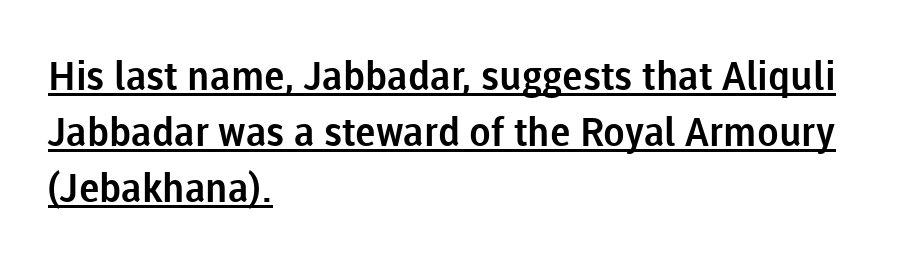
Regarding serifs, this sample does without them. The passage shown is underscored from start to finish. Notice how the passage keeps a crisp vertical edge on the left only. The rendering uses natural spacing where letterforms have individual widths. There is no visible air inserted between adjacent glyphs. Italic? Not at all — the glyphs are vertical.
